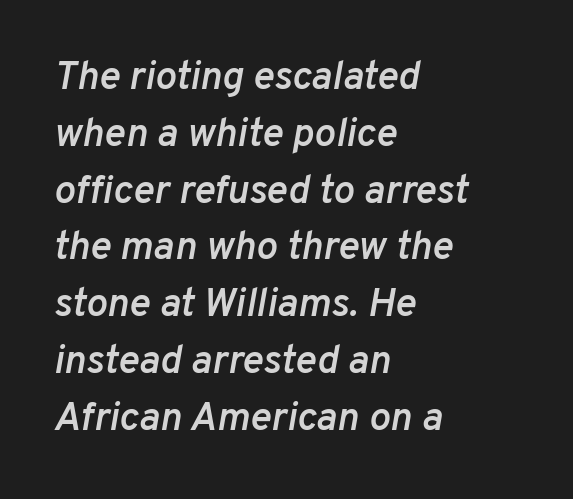
The image shows 40 px semibold type, italic (leaning right); set left-aligned, normal line spacing (1.42x), normal letter spacing, not underlined; low stroke contrast and a medium x-height.
